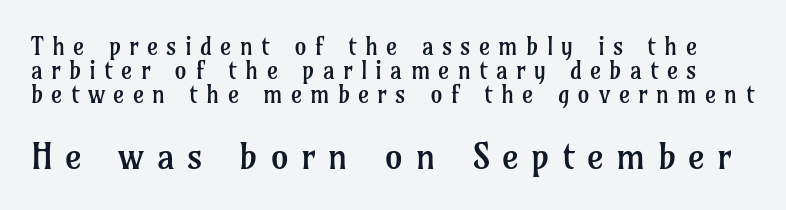
The image shows 36 px regular-weight serif type, upright; set tight line spacing (1.01x), unusually wide letter spacing (+0.34 em), not underlined; the second (bottom) block is 1.5x larger; low stroke contrast and a medium x-height.
